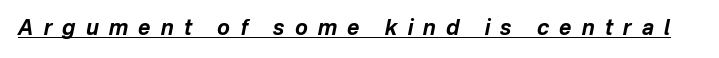
Q: Is the text bold? A: Yes.
Q: Is the text italic (slanted)? A: Yes, it leans right by about 12 degrees.
Q: Is the text underlined? A: Yes.
Q: Is the spacing between letters normal or unusually wide? A: Unusually wide.
